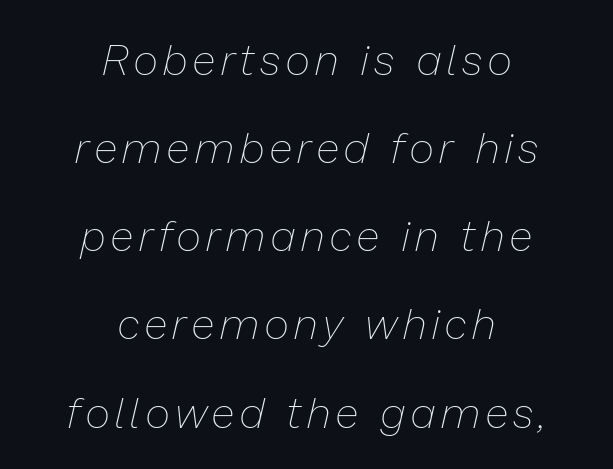
The rendering uses natural spacing where letterforms have individual widths. Horizontal bands of white between lines are thick stripes. Caption: multi-line text, centered on the measure. Looking at the ascenders, they clearly lean. The gap between lines stays unmarked.
